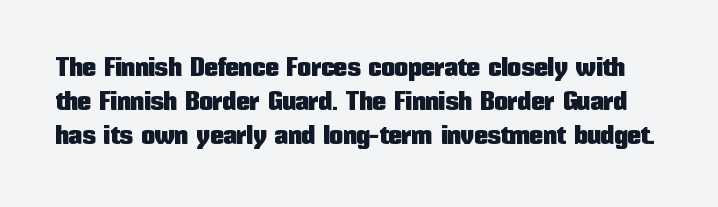
Horizontal bands of white between lines are of average thickness. Each word holds together tightly as a unit, with standard inter-letter gaps. The space beneath each line is pristine and unruled. Does the lettering tilt? It doesn't — this is upright.
